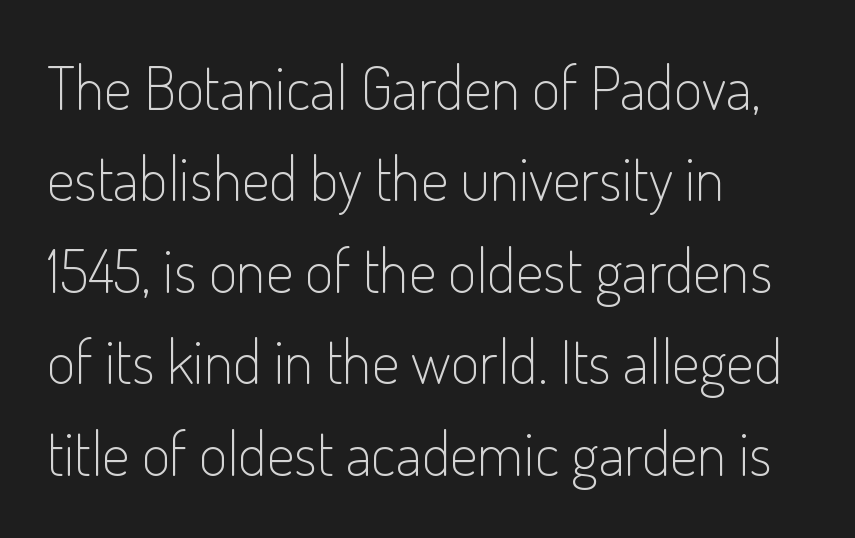
Q: Is the text bold? A: No.
Q: Is the text italic (slanted)? A: No, it is upright.
Q: Is the typeface a serif or a sans-serif typeface? A: Sans-serif.
Q: Is the text underlined? A: No.
Q: How is the paragraph aligned? A: Left-aligned.
Q: Is the spacing between letters normal or unusually wide? A: Normal.
Q: Is the spacing between lines tight, normal or loose? A: Normal.
Q: Width (condensed, normal, or wide)? A: Condensed.
Q: Stroke contrast? A: Low.
Q: x-height? A: Small.
Q: Monospaced? A: No.
